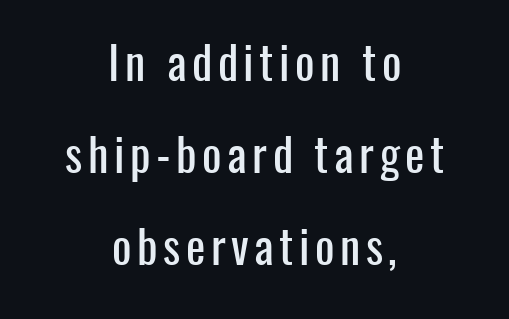
{"serif": "no", "italic": "no", "width": "condensed", "stroke_contrast": "low", "x_height": "medium", "monospaced": "no", "underline": "no", "align": "center", "line_spacing": "loose", "line_spacing_ratio": 2.0, "glyph_px": 46}
